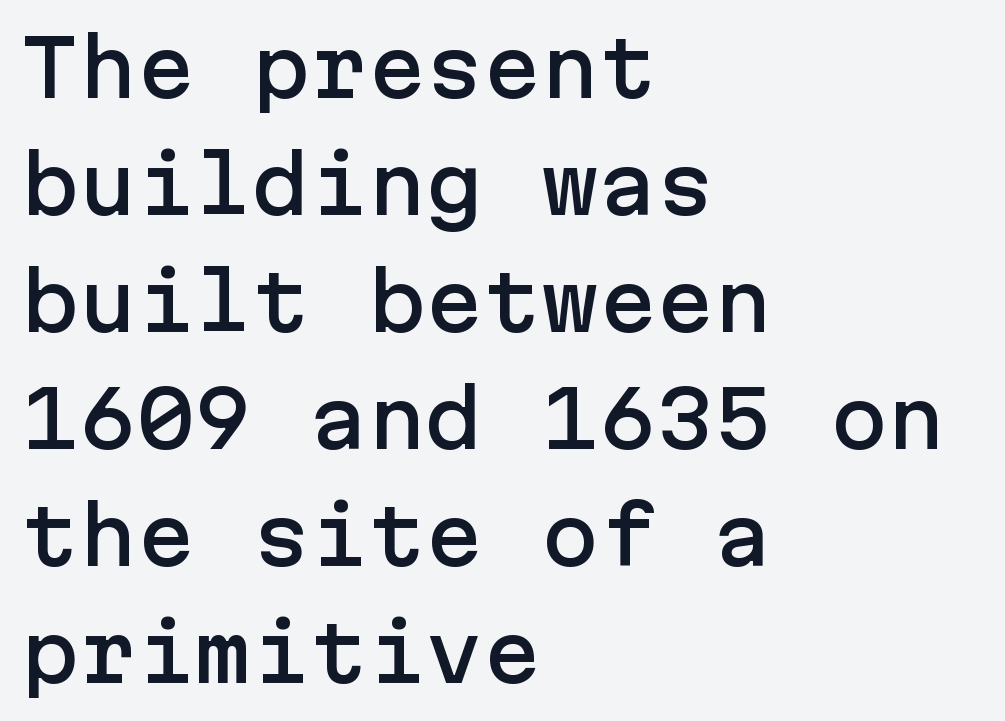
Q: Is the text italic (slanted)? A: No, it is upright.
Q: Is the typeface a serif or a sans-serif typeface? A: Sans-serif.
Q: Is the text underlined? A: No.
Q: How is the paragraph aligned? A: Left-aligned.
Q: Is the spacing between letters normal or unusually wide? A: Normal.
Q: Is the spacing between lines tight, normal or loose? A: Normal.
Q: Width (condensed, normal, or wide)? A: Normal.
Q: Stroke contrast? A: Low.
Q: x-height? A: Medium.
